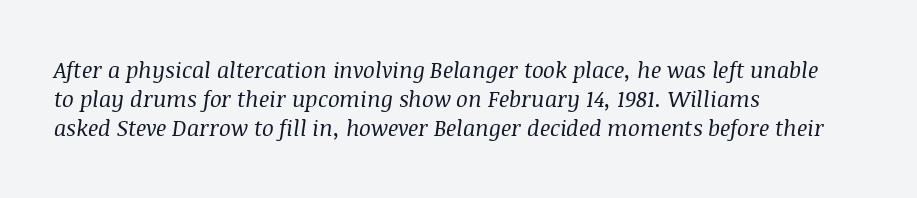
Q: Is the text bold? A: No.
Q: Is the text italic (slanted)? A: Yes, it leans right by about 8 degrees.
Q: Is the text underlined? A: No.
Q: How is the paragraph aligned? A: Left-aligned.
Q: Is the spacing between letters normal or unusually wide? A: Normal.
Q: Is the spacing between lines tight, normal or loose? A: Normal.
